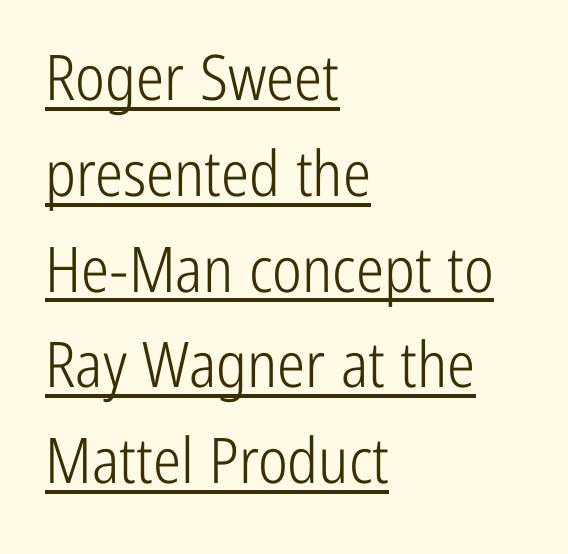
{"serif": "no", "italic": "no", "bold": "no", "weight": "light", "width": "condensed", "stroke_contrast": "low", "x_height": "medium", "monospaced": "no", "underline": "yes", "align": "left", "line_spacing": "normal", "line_spacing_ratio": 1.52, "letter_spacing": "normal", "letter_spacing_em": 0.0, "glyph_px": 63}
